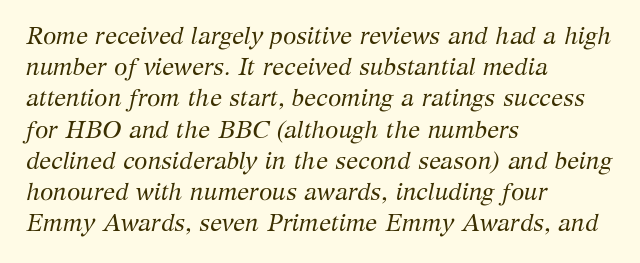
Q: Is the text bold? A: No.
Q: Is the text italic (slanted)? A: Yes, it leans right by about 12 degrees.
Q: Is the text underlined? A: No.
Q: How is the paragraph aligned? A: Left-aligned.
Q: Is the spacing between letters normal or unusually wide? A: Normal.
Q: Is the spacing between lines tight, normal or loose? A: Normal.
